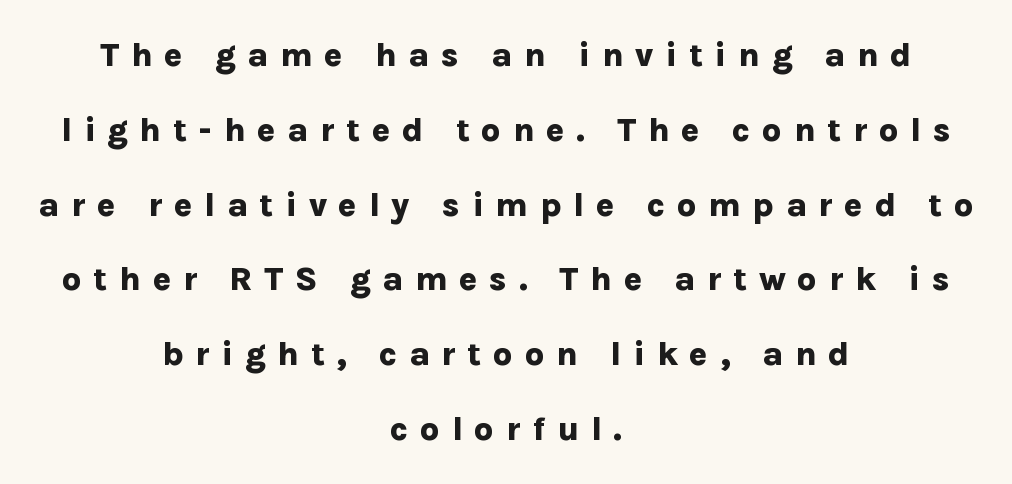
The image shows 34 px bold sans-serif type, upright; set centered, loose line spacing (2.2x), unusually wide letter spacing (+0.34 em), not underlined; low stroke contrast and a medium x-height.
